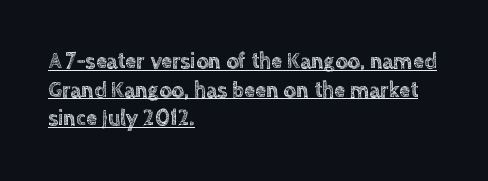
Q: Is the text italic (slanted)? A: No, it is upright.
Q: Is the text underlined? A: Yes.
Q: How is the paragraph aligned? A: Left-aligned.
Q: Is the spacing between letters normal or unusually wide? A: Normal.
Q: Is the spacing between lines tight, normal or loose? A: Normal.
